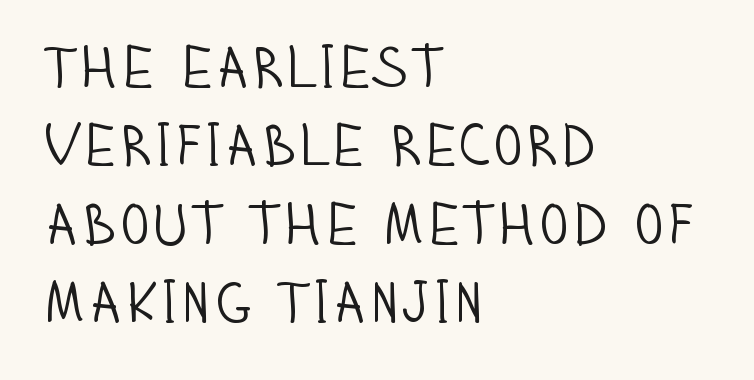
You could not count columns in this text — the font is proportionally spaced. The letterforms sit at book weight or below. The gaps between neighbouring characters are ordinary and unremarkable. A typesetter would mark this as roman, not italic.
